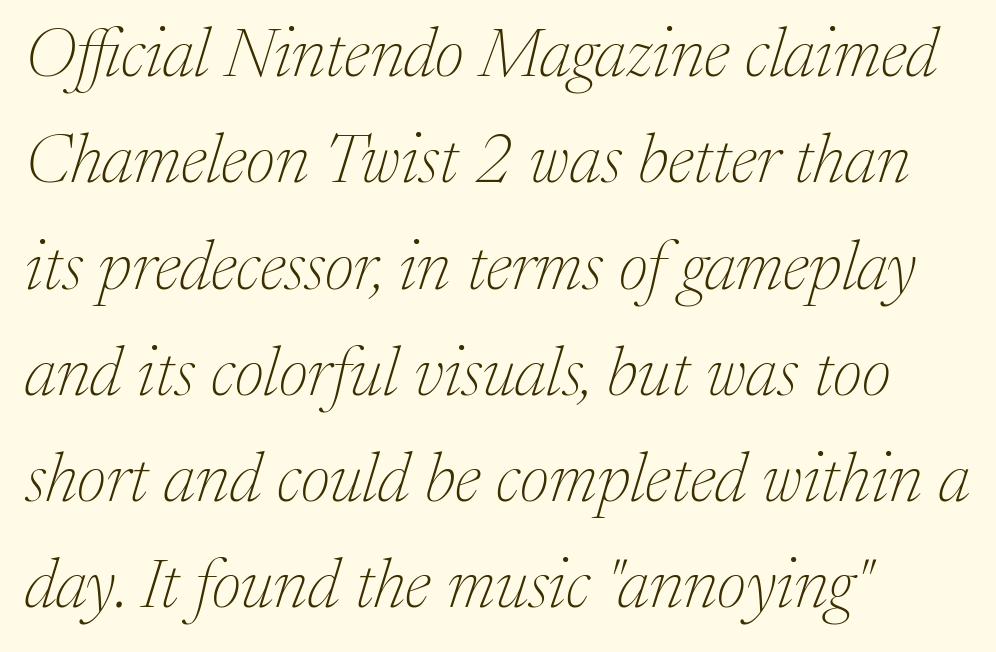
Q: Is the text bold? A: No.
Q: Is the text italic (slanted)? A: Yes, it leans right by about 17 degrees.
Q: Is the typeface a serif or a sans-serif typeface? A: Serif.
Q: Is the text underlined? A: No.
Q: How is the paragraph aligned? A: Left-aligned.
Q: Is the spacing between letters normal or unusually wide? A: Normal.
Q: Is the spacing between lines tight, normal or loose? A: Normal.
Q: Width (condensed, normal, or wide)? A: Normal.
Q: Stroke contrast? A: Medium.
Q: x-height? A: Medium.
Q: Monospaced? A: No.
